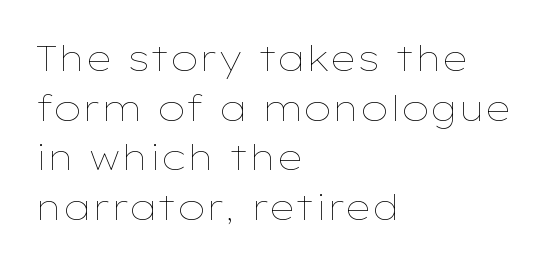
What stands out about the letter spacing? Nothing — it is the standard amount. Vertically, the passage feels balanced, rows spaced as you'd expect. This is not heavy type; no bold has been used. Characters remain perfectly vertical along every line. The ragged edge is on the right, which tells us the setting is flush left. The words here are not underlined.
